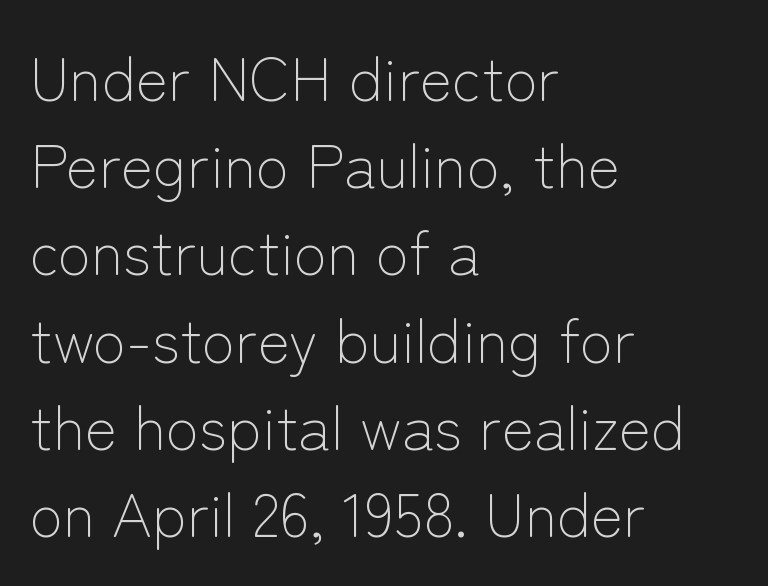
Q: Is the text bold? A: No.
Q: Is the text italic (slanted)? A: No, it is upright.
Q: Is the typeface a serif or a sans-serif typeface? A: Sans-serif.
Q: Is the text underlined? A: No.
Q: How is the paragraph aligned? A: Left-aligned.
Q: Is the spacing between letters normal or unusually wide? A: Normal.
Q: Is the spacing between lines tight, normal or loose? A: Normal.
Q: Width (condensed, normal, or wide)? A: Normal.
Q: Stroke contrast? A: Low.
Q: x-height? A: Medium.
Q: Monospaced? A: No.
